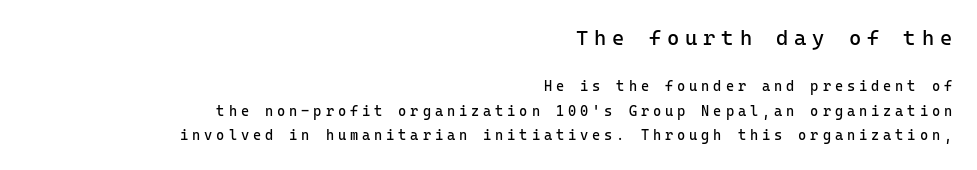
The image shows 21 px text type, upright; set right-aligned, line spacing 1.74x, unusually wide letter spacing (+0.28 em), not underlined; the first (top) block is 1.5x larger.
